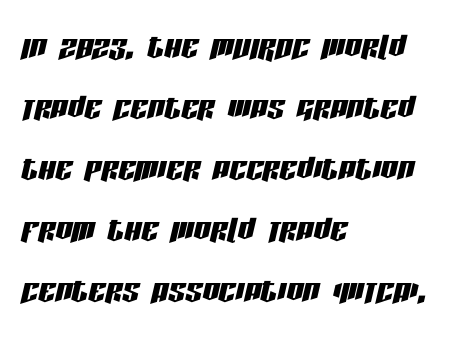
The image shows 42 px condensed type, italic (leaning right); set left-aligned, normal line spacing (1.45x), normal letter spacing, not underlined; low stroke contrast and a large x-height.
